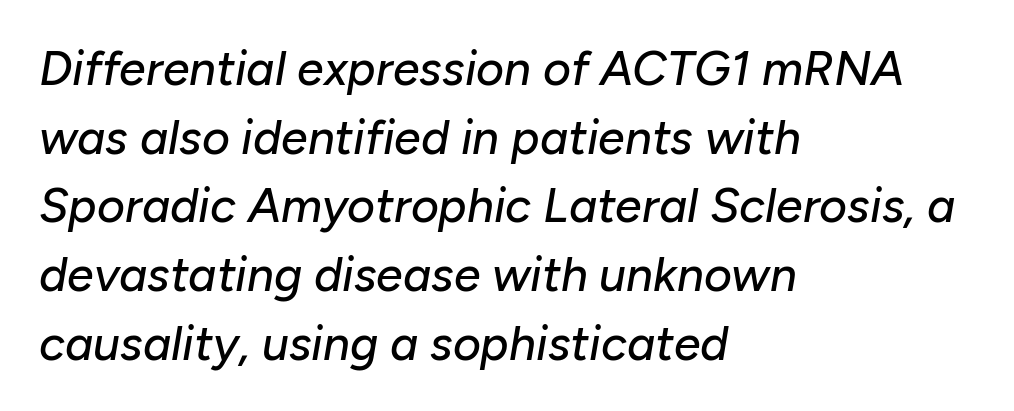
Q: Is the text italic (slanted)? A: Yes, it leans right by about 10 degrees.
Q: Is the text underlined? A: No.
Q: How is the paragraph aligned? A: Left-aligned.
Q: Is the spacing between letters normal or unusually wide? A: Normal.
Q: Is the spacing between lines tight, normal or loose? A: Normal.
Q: Width (condensed, normal, or wide)? A: Normal.
Q: Stroke contrast? A: Low.
Q: x-height? A: Medium.
Q: Monospaced? A: No.
